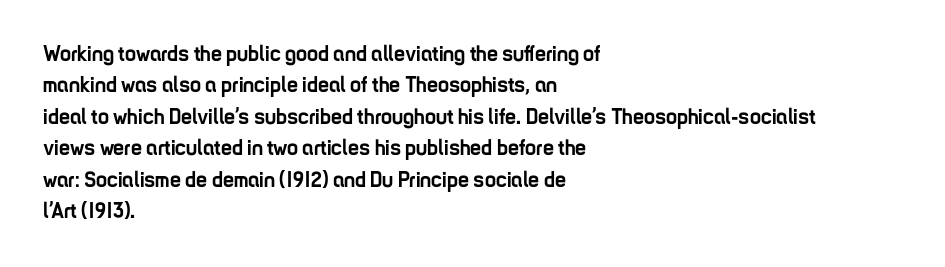
The image shows 22 px bold type, upright; set left-aligned, normal line spacing (1.43x), normal letter spacing, not underlined.
